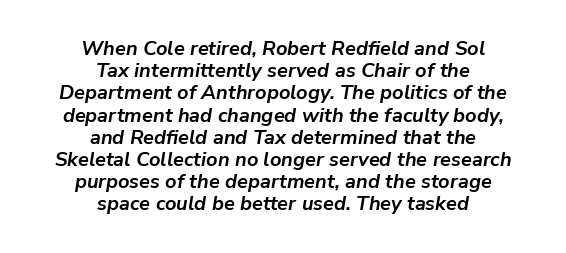
{"italic": "yes", "lean": "right", "slant_degrees": 9, "bold": "yes", "underline": "no", "align": "center", "line_spacing": "tight", "line_spacing_ratio": 1.11, "letter_spacing": "normal", "letter_spacing_em": 0.0, "glyph_px": 20}
